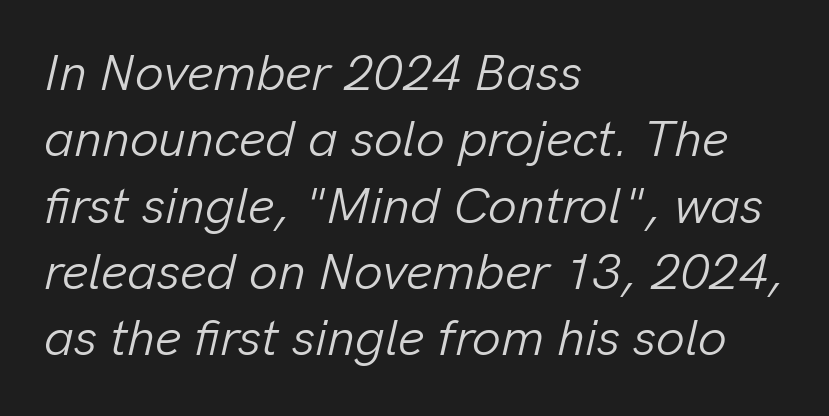
Q: Is the text bold? A: No.
Q: Is the text italic (slanted)? A: Yes, it leans right by about 13 degrees.
Q: Is the text underlined? A: No.
Q: How is the paragraph aligned? A: Left-aligned.
Q: Is the spacing between letters normal or unusually wide? A: Normal.
Q: Is the spacing between lines tight, normal or loose? A: Normal.
Q: Width (condensed, normal, or wide)? A: Normal.
Q: Stroke contrast? A: Low.
Q: x-height? A: Medium.
Q: Monospaced? A: No.
